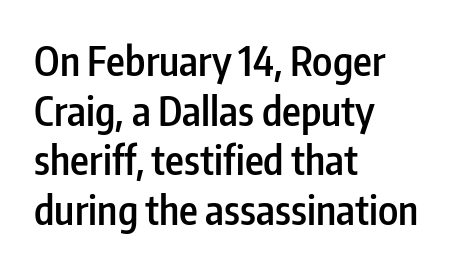
{"serif": "no", "italic": "no", "bold": "semi", "weight": "semibold", "width": "condensed", "stroke_contrast": "low", "x_height": "medium", "monospaced": "no", "underline": "no", "align": "left", "line_spacing_ratio": 1.24, "letter_spacing": "normal", "letter_spacing_em": 0.0, "glyph_px": 40}
